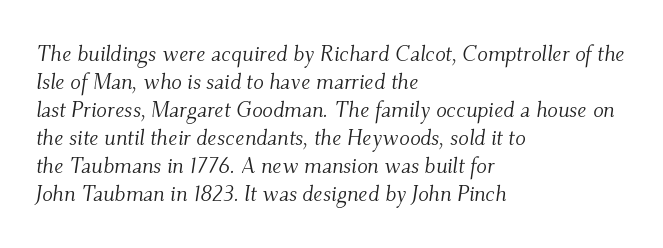
Q: Is the text bold? A: No.
Q: Is the text italic (slanted)? A: Yes, it leans right by about 9 degrees.
Q: Is the text underlined? A: No.
Q: How is the paragraph aligned? A: Left-aligned.
Q: Is the spacing between letters normal or unusually wide? A: Normal.
Q: Is the spacing between lines tight, normal or loose? A: Normal.
